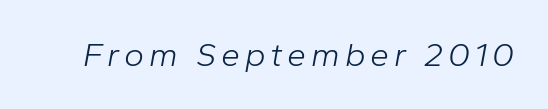
{"italic": "yes", "lean": "right", "slant_degrees": 10, "bold": "no", "weight": "light", "width": "normal", "stroke_contrast": "low", "x_height": "medium", "monospaced": "no", "underline": "no", "glyph_px": 34}
